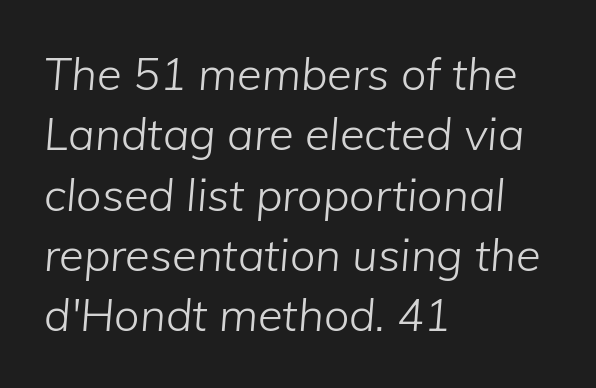
The image shows 45 px light type, italic (leaning right); set left-aligned, normal line spacing (1.34x), normal letter spacing, not underlined; low stroke contrast and a medium x-height.
